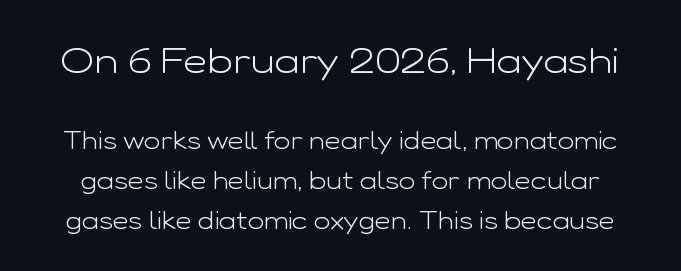
Q: Is the text bold? A: No.
Q: Is the text italic (slanted)? A: No, it is upright.
Q: Is the typeface a serif or a sans-serif typeface? A: Sans-serif.
Q: Is the text underlined? A: No.
Q: Is the spacing between letters normal or unusually wide? A: Normal.
Q: Is the spacing between lines tight, normal or loose? A: Normal.
Q: Which block of text is set in a larger size, the first (top) or the second (bottom)? A: The first (top) one.
Q: Width (condensed, normal, or wide)? A: Wide.
Q: Stroke contrast? A: Low.
Q: x-height? A: Medium.
Q: Monospaced? A: No.
